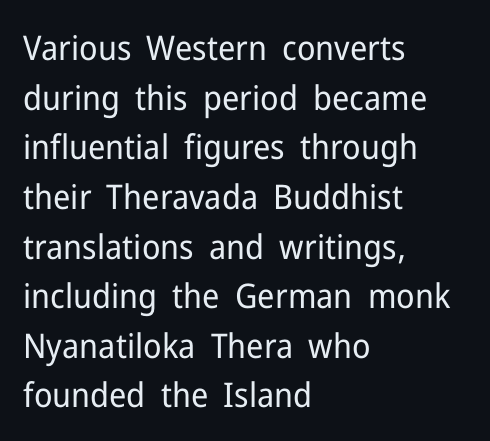
Reading down the column, the eye jumps a familiar distance to each next line. No chunkiness to these letters — they're not bold. Italic? Not at all — the glyphs are vertical. Each letter keeps its own natural width here, so spacing adapts to shape.
